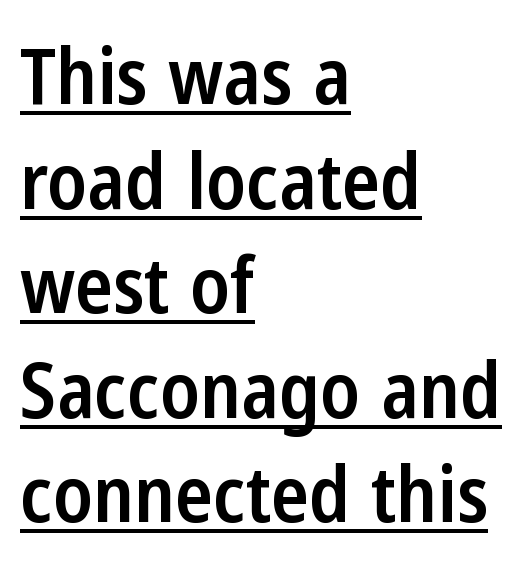
The image shows 78 px semibold, condensed sans-serif type, upright; set left-aligned, normal line spacing (1.34x), normal letter spacing, underlined; low stroke contrast and a medium x-height.
